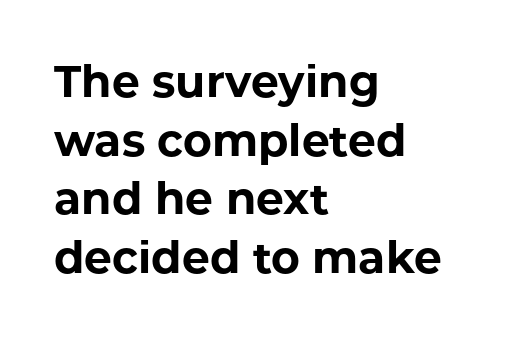
{"serif": "no", "italic": "no", "bold": "yes", "weight": "bold", "width": "normal", "stroke_contrast": "low", "x_height": "medium", "monospaced": "no", "underline": "no", "align": "left", "line_spacing": "normal", "line_spacing_ratio": 1.33, "letter_spacing": "normal", "letter_spacing_em": 0.0, "glyph_px": 44}
